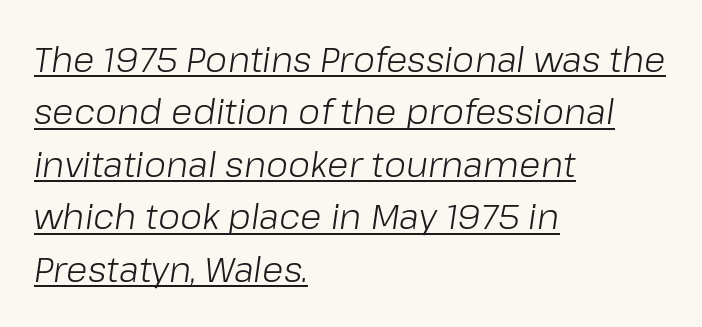
Q: Is the text bold? A: No.
Q: Is the text italic (slanted)? A: Yes, it leans right by about 8 degrees.
Q: Is the text underlined? A: Yes.
Q: How is the paragraph aligned? A: Left-aligned.
Q: Is the spacing between letters normal or unusually wide? A: Normal.
Q: Is the spacing between lines tight, normal or loose? A: Normal.
Q: Width (condensed, normal, or wide)? A: Normal.
Q: Stroke contrast? A: Low.
Q: x-height? A: Medium.
Q: Monospaced? A: No.
